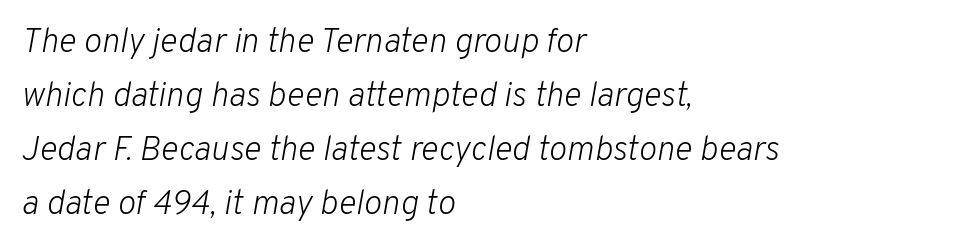
Characters follow at the spacing the type designer built in. Descender tails drop into unmarked territory. In terms of leading, this rendering sits right in the middle. Posture: slanted.
